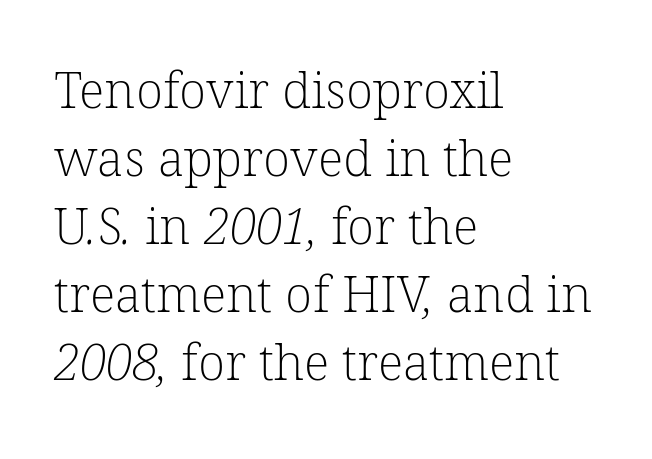
The image shows 50 px light serif type; set left-aligned, normal line spacing (1.36x), normal letter spacing, not underlined; low stroke contrast and a medium x-height.
